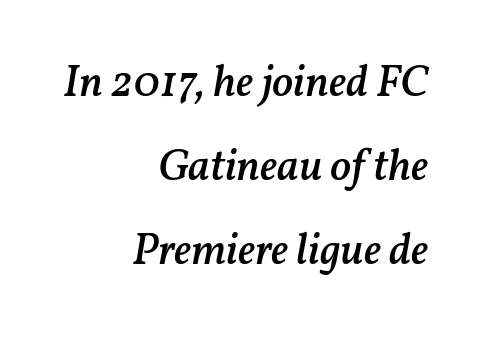
Nobody drew a line under any word here. Teacher's note: observe the even right margin — that is flush-right alignment. How would I describe the line gaps? Wide and relaxed. The letters advance in unequal steps, a hallmark of proportional type. Bold? Not quite — semibold, heavier than regular but stopping short.
